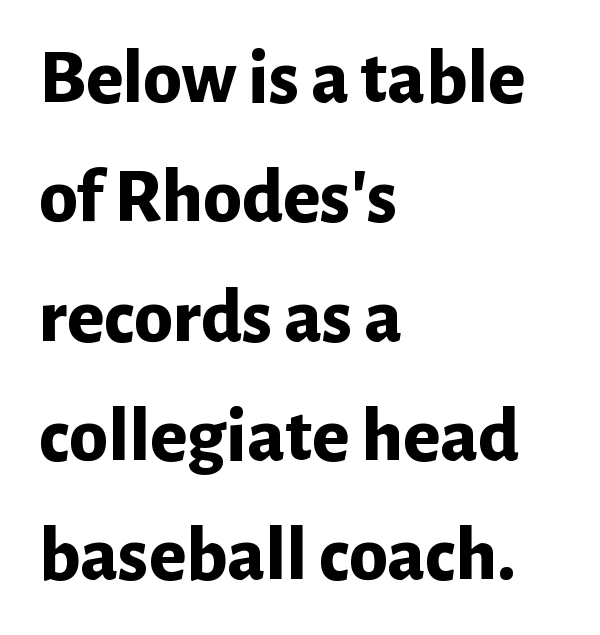
The image shows 78 px bold sans-serif type, upright; set left-aligned, normal line spacing (1.53x), normal letter spacing, not underlined; low stroke contrast and a medium x-height.
